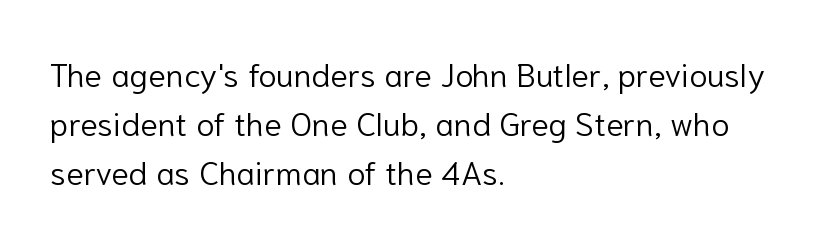
The image shows 33 px light sans-serif type, upright; set left-aligned, normal line spacing (1.49x), normal letter spacing, not underlined; low stroke contrast and a medium x-height.
